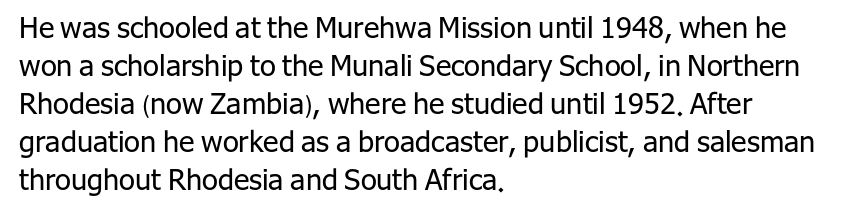
The font sits on the lighter half of the weight spectrum, regular included. The space between consecutive lines is moderate. Proportional: the letters do not fall into vertical columns. Unmarked baselines from the first word to the last.
